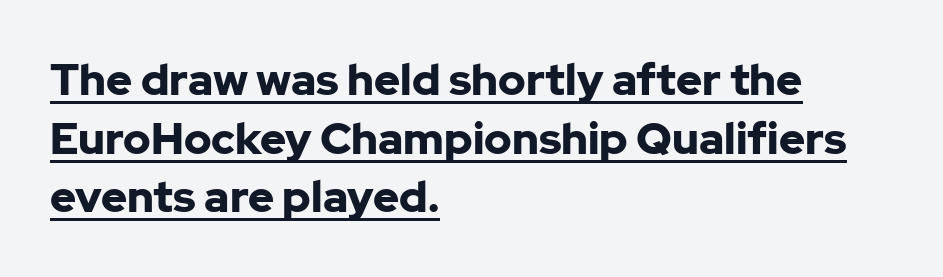
{"serif": "no", "italic": "no", "bold": "yes", "weight": "bold", "width": "normal", "stroke_contrast": "low", "x_height": "medium", "monospaced": "no", "underline": "yes", "align": "left", "line_spacing": "normal", "line_spacing_ratio": 1.33, "letter_spacing": "normal", "letter_spacing_em": 0.0, "glyph_px": 44}
